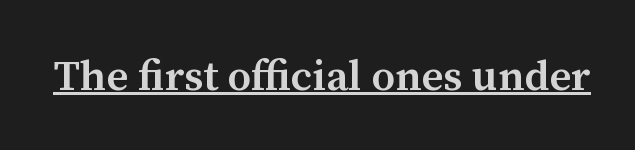
Every word sits above its own underline. The passage shown is typed in a proportional face where columns would drift. Is the letter spacing exaggerated? No — it looks like the ordinary default. Posture: vertical. The glyphs have the mass of a demibold cut, below bold.
